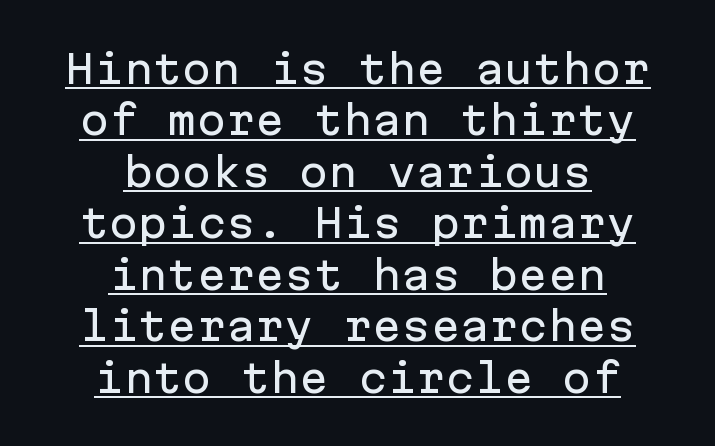
Compared with typical paragraphs, the rows here are spaced about the same. The rag falls on both sides of this text block equally. No feet cap the strokes, marking this as sans-serif type. Every character here occupies the same horizontal width, giving the sample a typewriter-like rhythm. This rendering features underlined lettering.
